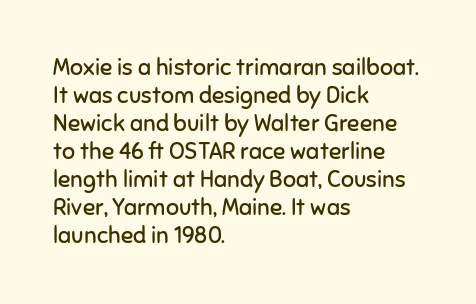
Every stem runs plumb, perpendicular to the baseline. Layout note: lines flush left. Decoration check: the copy has no underline. Short note: letters normally spaced.
